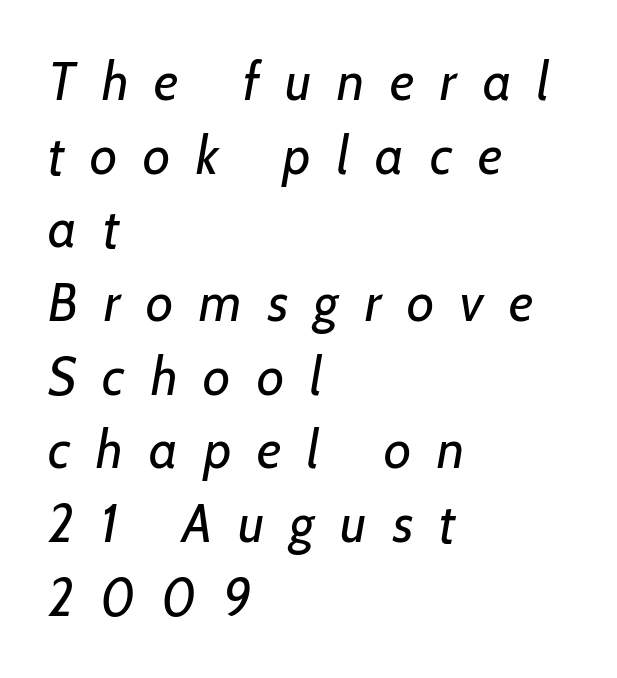
The image shows 53 px regular-weight sans-serif type; set left-aligned, normal line spacing (1.39x), unusually wide letter spacing (+0.49 em), not underlined; low stroke contrast and a medium x-height.
